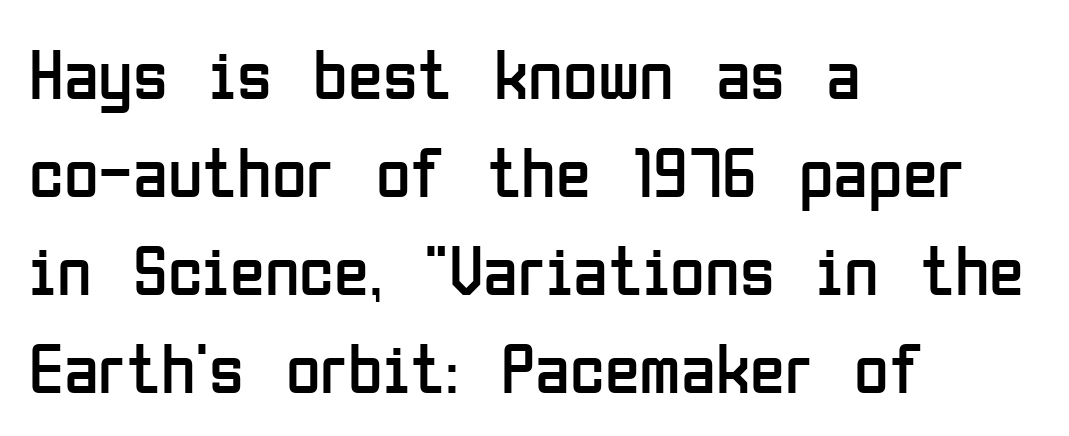
Q: Is the text bold? A: No.
Q: Is the text italic (slanted)? A: No, it is upright.
Q: Is the typeface a serif or a sans-serif typeface? A: Sans-serif.
Q: Is the text underlined? A: No.
Q: How is the paragraph aligned? A: Left-aligned.
Q: Is the spacing between letters normal or unusually wide? A: Normal.
Q: Is the spacing between lines tight, normal or loose? A: Normal.
Q: Width (condensed, normal, or wide)? A: Condensed.
Q: Stroke contrast? A: Low.
Q: x-height? A: Medium.
Q: Monospaced? A: No.
